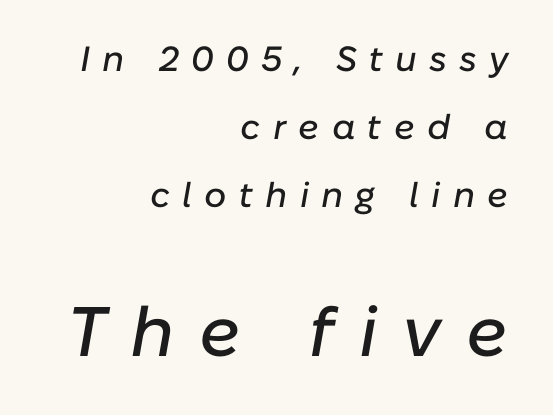
The rendering uses natural spacing where letterforms have individual widths. The type is letterspaced generously, with wide tracking. Notice how the passage keeps a crisp vertical edge on the right only. A student would notice the bottom passage is typeset larger than what precedes it.
